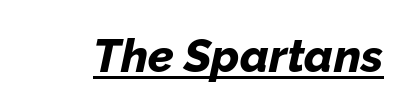
Is the letter spacing exaggerated? No — it looks like the ordinary default. Each letter keeps its own natural width here, so spacing adapts to shape. In terms of posture, this sample is oblique. In terms of weight, the rendering is a true, heavy bold.
